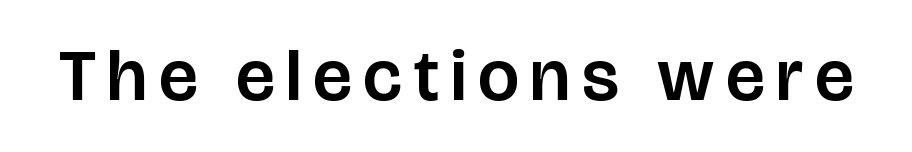
Q: Is the text italic (slanted)? A: No, it is upright.
Q: Is the typeface a serif or a sans-serif typeface? A: Sans-serif.
Q: Is the text underlined? A: No.
Q: Width (condensed, normal, or wide)? A: Normal.
Q: Stroke contrast? A: Low.
Q: x-height? A: Large.
Q: Monospaced? A: No.
